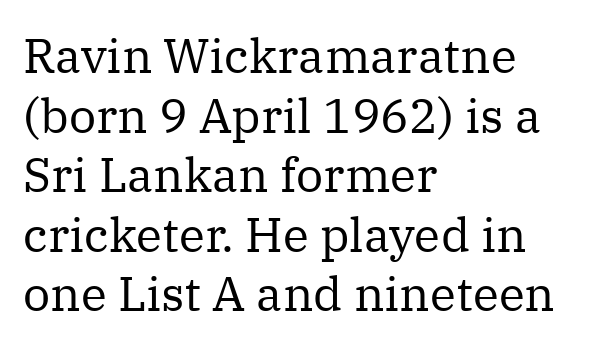
The image shows 48 px regular-weight serif type, upright; set left-aligned, line spacing 1.24x, normal letter spacing, not underlined; medium stroke contrast and a medium x-height.
